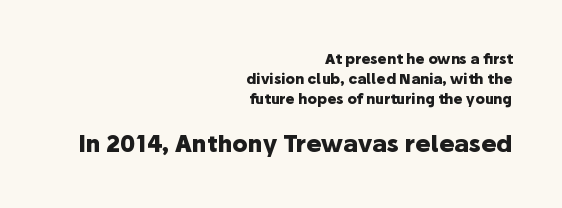
{"italic": "no", "bold": "yes", "underline": "no", "align": "right", "line_spacing": "normal", "line_spacing_ratio": 1.44, "letter_spacing": "normal", "letter_spacing_em": 0.0, "larger_block": "second", "size_ratio": 1.64, "glyph_px": 23}
